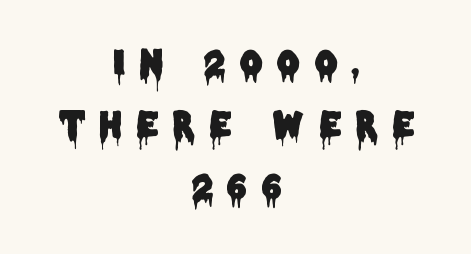
{"serif": "no", "italic": "no", "width": "condensed", "stroke_contrast": "low", "x_height": "large", "monospaced": "no", "underline": "no", "align": "center", "line_spacing_ratio": 1.77, "letter_spacing": "wide", "letter_spacing_em": 0.42, "glyph_px": 35}
